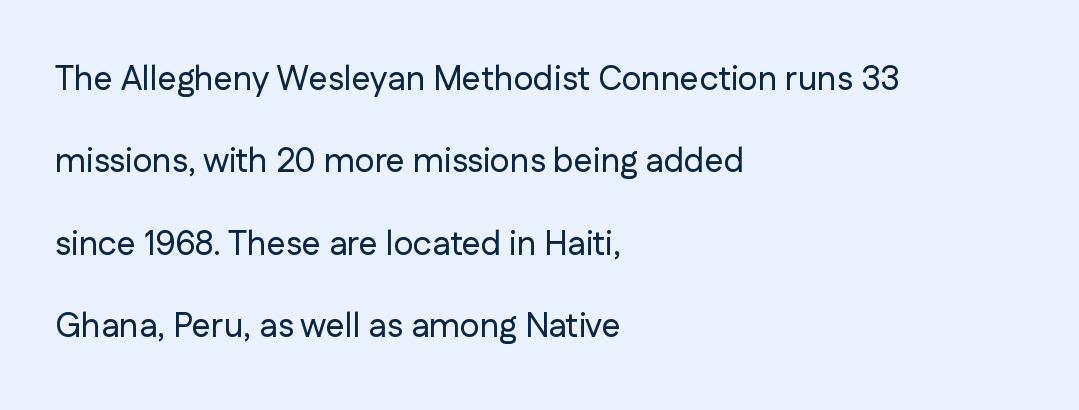
The baseline area is clear. This block would shrink considerably if given ordinary leading; it's expanded now. Left-aligned paragraph, ragged on the right. Character widths vary here, with narrow letters taking less room than wide ones. A typesetter would mark this as roman, not italic.
